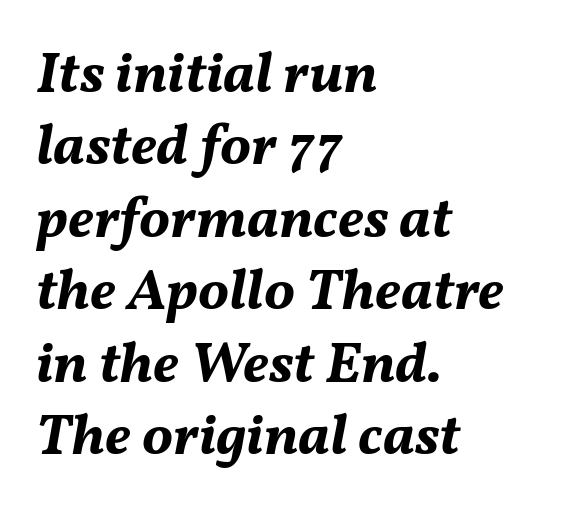
Q: Is the text bold? A: Yes.
Q: Is the text italic (slanted)? A: Yes, it leans right by about 11 degrees.
Q: Is the text underlined? A: No.
Q: How is the paragraph aligned? A: Left-aligned.
Q: Is the spacing between letters normal or unusually wide? A: Normal.
Q: Is the spacing between lines tight, normal or loose? A: Normal.
Q: Width (condensed, normal, or wide)? A: Normal.
Q: Stroke contrast? A: Medium.
Q: x-height? A: Medium.
Q: Monospaced? A: No.
